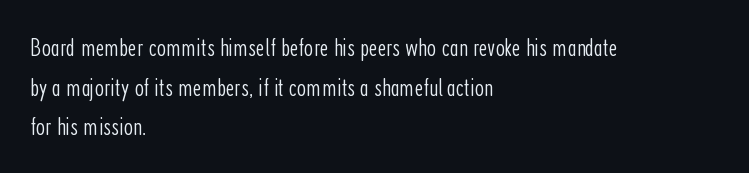
The image shows 26 px text type, upright; set left-aligned, normal line spacing (1.52x), normal letter spacing, not underlined.
